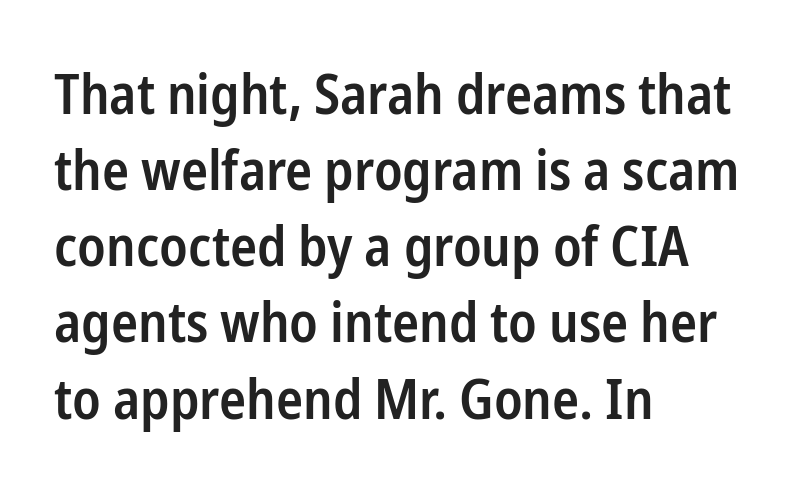
The image shows 56 px semibold, condensed sans-serif type, upright; set left-aligned, normal line spacing (1.36x), normal letter spacing, not underlined; low stroke contrast and a medium x-height.
